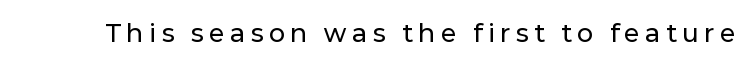
When letters stand straight like this, we call the style roman or upright. The gaps between neighbouring characters are conspicuously large. Check under the words: just untouched page.
